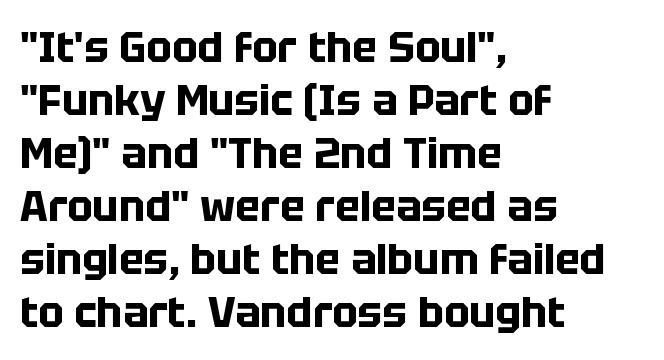
Regarding serifs, this sample does without them. Reading down the column, the eye jumps a familiar distance to each next line. This sample uses an upright cut, with every glyph sitting square on the baseline. What stands out about the letter spacing? Nothing — it is the standard amount. The rendering anchors every line to the left-hand side.
